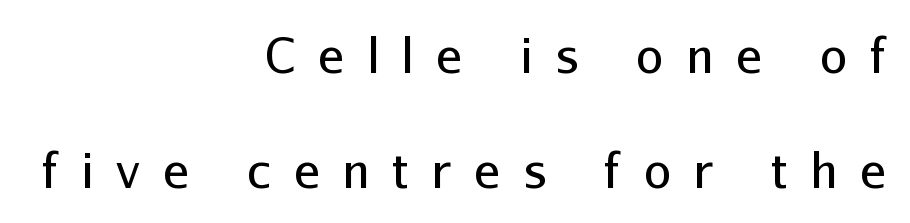
Q: Is the text bold? A: No.
Q: Is the text italic (slanted)? A: No, it is upright.
Q: Is the typeface a serif or a sans-serif typeface? A: Sans-serif.
Q: Is the text underlined? A: No.
Q: How is the paragraph aligned? A: Right-aligned.
Q: Is the spacing between letters normal or unusually wide? A: Unusually wide.
Q: Is the spacing between lines tight, normal or loose? A: Loose.
Q: Width (condensed, normal, or wide)? A: Normal.
Q: Stroke contrast? A: Low.
Q: x-height? A: Medium.
Q: Monospaced? A: No.
